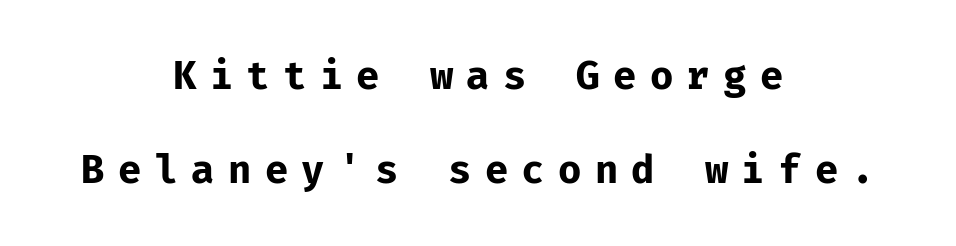
The image shows 39 px bold sans-serif type, upright, monospaced; set centered, loose line spacing (2.41x), unusually wide letter spacing (+0.34 em), not underlined; low stroke contrast and a medium x-height.
